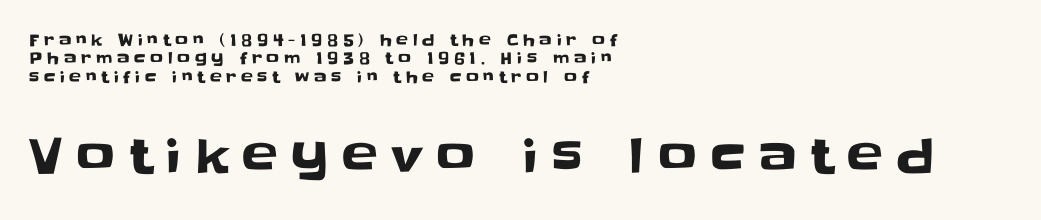
Q: Is the text italic (slanted)? A: No, it is upright.
Q: Is the typeface a serif or a sans-serif typeface? A: Sans-serif.
Q: Is the text underlined? A: No.
Q: How is the paragraph aligned? A: Left-aligned.
Q: Is the spacing between letters normal or unusually wide? A: Unusually wide.
Q: Is the spacing between lines tight, normal or loose? A: Tight.
Q: Which block of text is set in a larger size, the first (top) or the second (bottom)? A: The second (bottom) one.
Q: Width (condensed, normal, or wide)? A: Normal.
Q: Stroke contrast? A: Low.
Q: x-height? A: Large.
Q: Monospaced? A: No.
